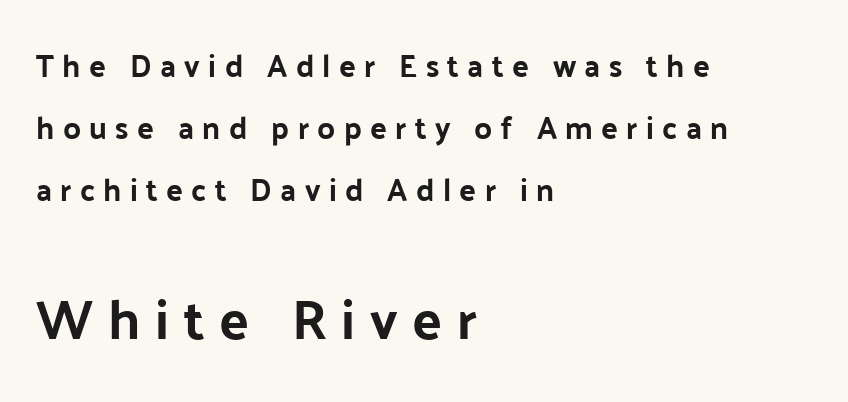
The image shows 55 px sans-serif type, upright; set left-aligned, loose line spacing (2.0x), unusually wide letter spacing (+0.27 em), not underlined; the second (bottom) block is 1.77x larger; low stroke contrast and a medium x-height.
